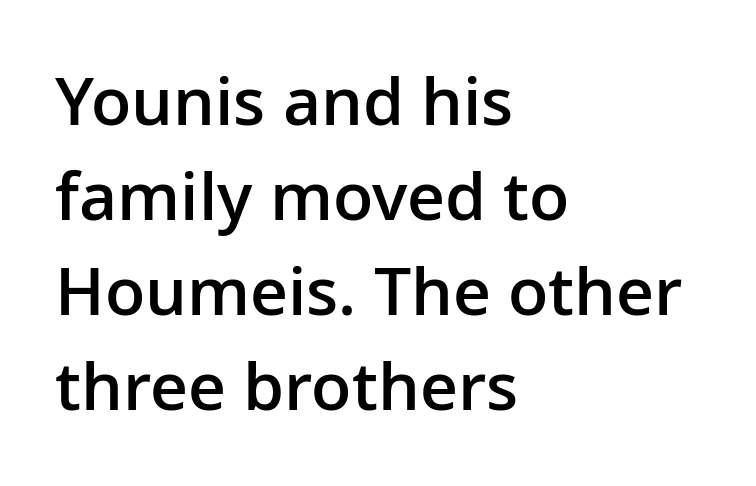
Q: Is the text bold? A: Semi-bold.
Q: Is the text italic (slanted)? A: No, it is upright.
Q: Is the typeface a serif or a sans-serif typeface? A: Sans-serif.
Q: Is the text underlined? A: No.
Q: How is the paragraph aligned? A: Left-aligned.
Q: Is the spacing between letters normal or unusually wide? A: Normal.
Q: Is the spacing between lines tight, normal or loose? A: Normal.
Q: Width (condensed, normal, or wide)? A: Normal.
Q: Stroke contrast? A: Low.
Q: x-height? A: Medium.
Q: Monospaced? A: No.
